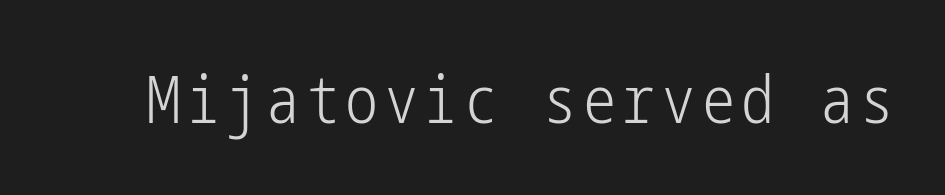
The font is comparable to plain body text, perhaps lighter. If you drew a line through each stem, it would be perfectly vertical. The words here are not underlined. The characters display no serif detailing; their extremities are plain.
